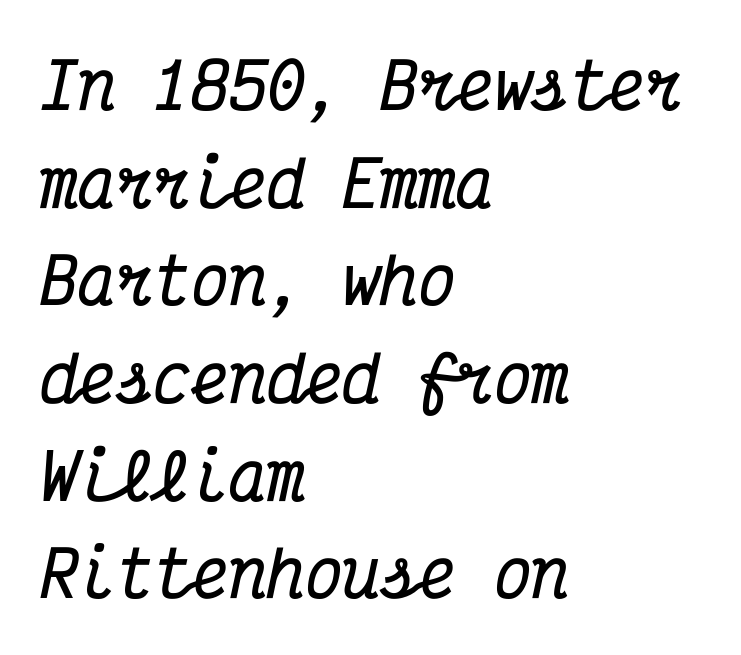
Students, observe: this is what conventionally led text looks like. Yep, that's italic — everything's leaning. Notice how the passage keeps a crisp vertical edge on the left only. Classification — serif.
